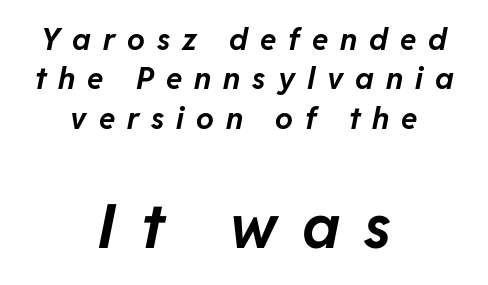
{"italic": "yes", "lean": "right", "slant_degrees": 11, "bold": "yes", "weight": "bold", "width": "normal", "stroke_contrast": "low", "x_height": "medium", "monospaced": "no", "underline": "no", "align": "center", "line_spacing": "normal", "line_spacing_ratio": 1.31, "letter_spacing": "wide", "letter_spacing_em": 0.4, "larger_block": "second", "size_ratio": 2.03, "glyph_px": 61}
